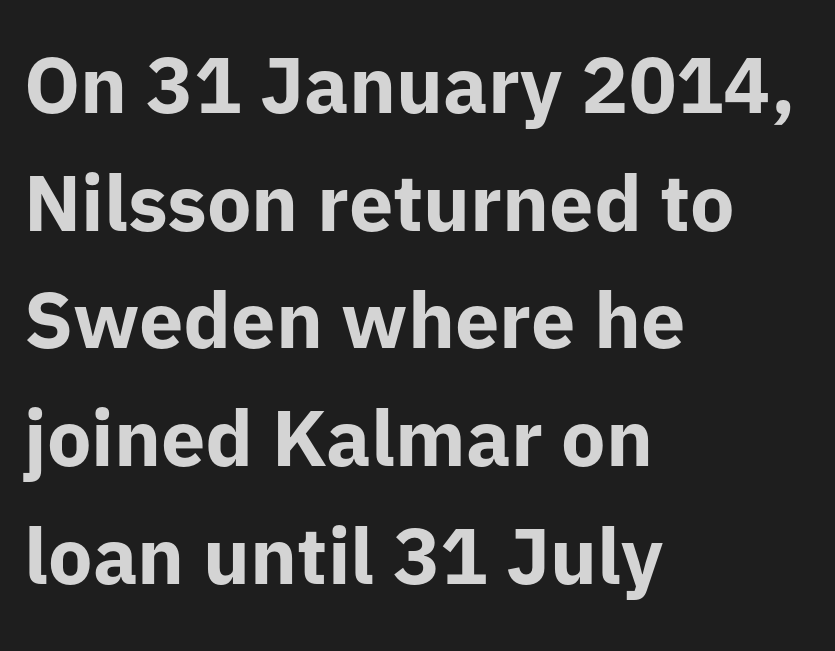
The image shows 79 px bold sans-serif type, upright; set left-aligned, normal line spacing (1.49x), normal letter spacing, not underlined; low stroke contrast and a medium x-height.
